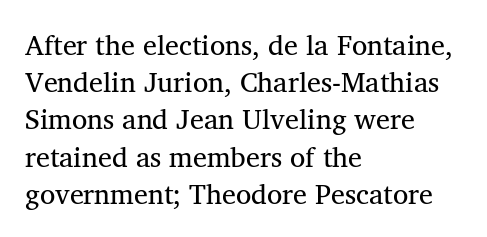
{"serif": "yes", "italic": "no", "bold": "no", "weight": "regular", "width": "normal", "stroke_contrast": "medium", "x_height": "medium", "monospaced": "no", "underline": "no", "align": "left", "line_spacing": "normal", "line_spacing_ratio": 1.33, "letter_spacing": "normal", "letter_spacing_em": 0.0, "glyph_px": 28}
